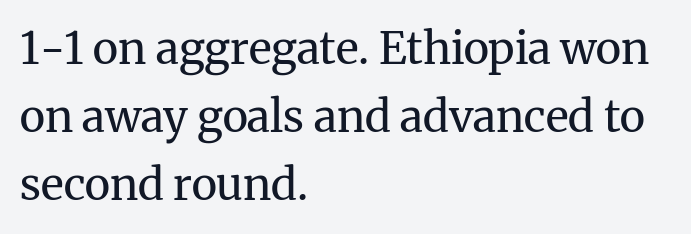
Looks like regular typesetting: each glyph gets only the width it needs. Rendered with straight, roman letterforms. No chunkiness to these letters — they're not bold. A typesetter would label this face a serif. The space between consecutive lines is moderate. The string is rendered with underlining switched off.
